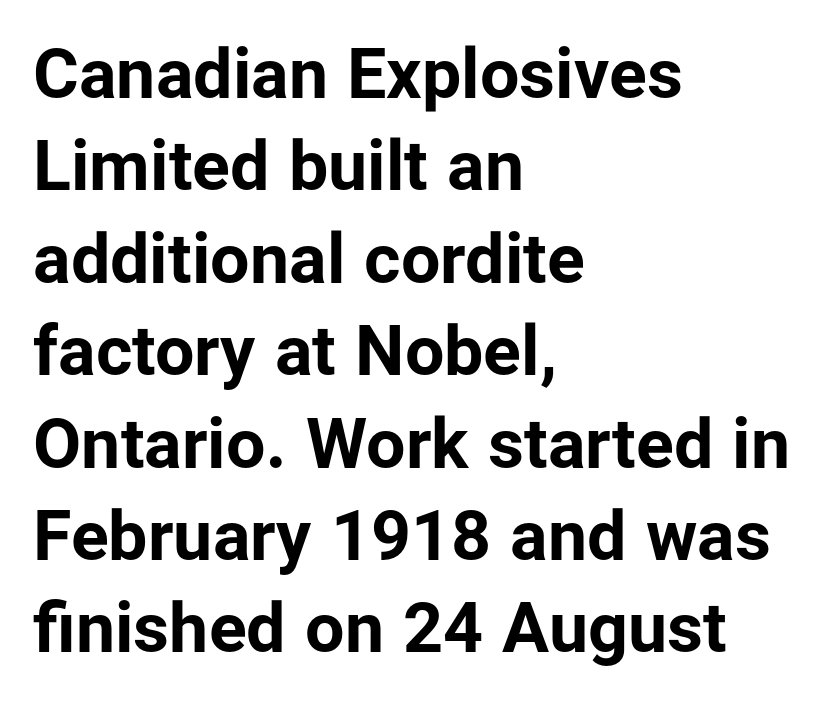
Whoever set this chose a conventional vertical rhythm. On the weight axis this lands at bold, roughly 700. The text was rendered using a sans face with plain stroke endings. The typography opts for an upright posture over an oblique one. How are the letters spaced? Ordinarily, with no added tracking. Which margin do the lines hug? The left one — the right edge is uneven.
